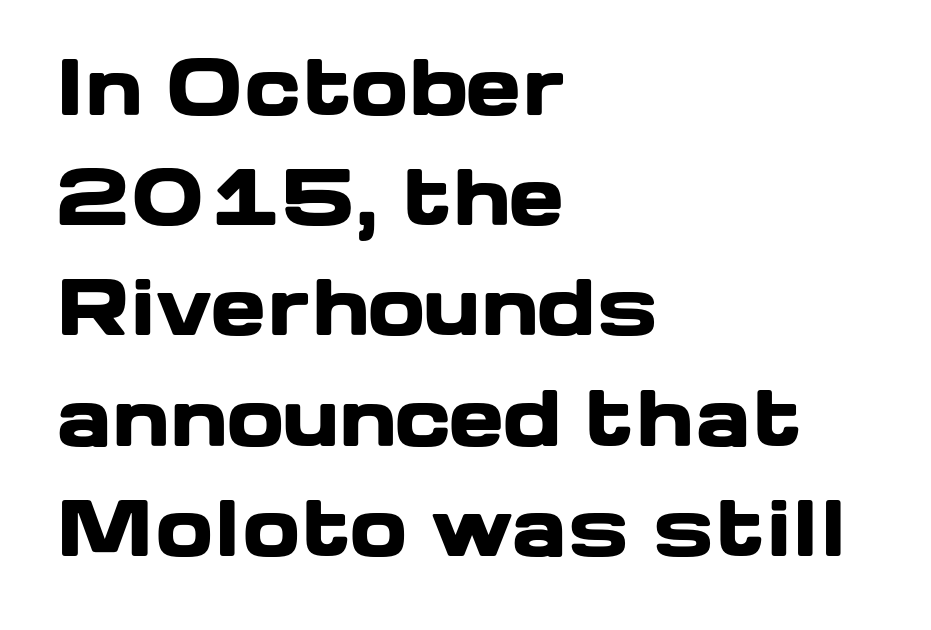
Q: Is the text bold? A: Yes.
Q: Is the text italic (slanted)? A: No, it is upright.
Q: Is the typeface a serif or a sans-serif typeface? A: Sans-serif.
Q: Is the text underlined? A: No.
Q: How is the paragraph aligned? A: Left-aligned.
Q: Is the spacing between letters normal or unusually wide? A: Normal.
Q: Is the spacing between lines tight, normal or loose? A: Normal.
Q: Width (condensed, normal, or wide)? A: Wide.
Q: Stroke contrast? A: Low.
Q: x-height? A: Medium.
Q: Monospaced? A: No.
